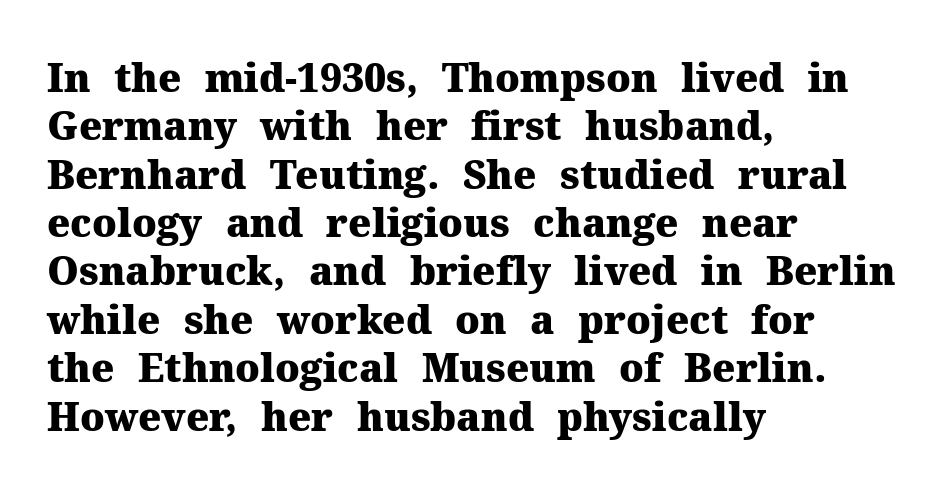
The image shows 39 px heavy serif type, upright; set left-aligned, line spacing 1.24x, normal letter spacing, not underlined; medium stroke contrast and a medium x-height.
